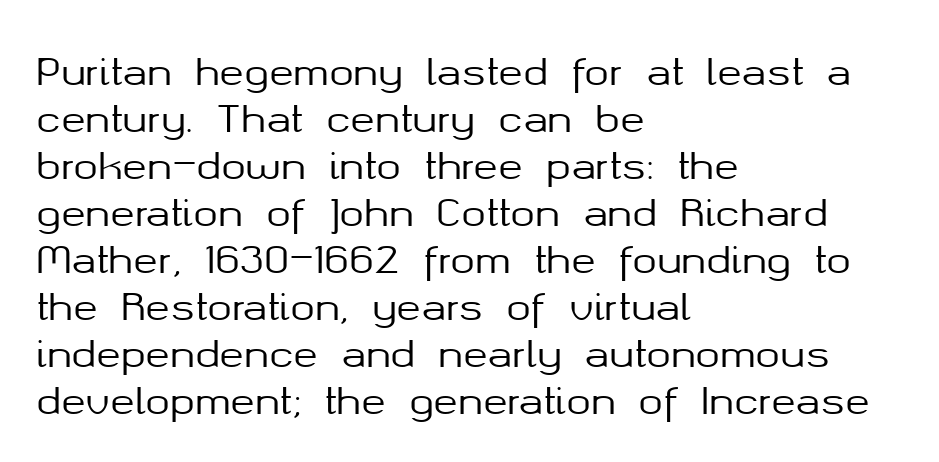
How are the letters spaced? Ordinarily, with no added tracking. Whoever set this chose a conventional vertical rhythm. Is the block centered? No — it sits flush against the left margin. I'd call this a sans setting — the letters go barefoot. Honestly, there is no underline to notice here at all. Think of a printed novel: that variable character pitch is what you see here.
